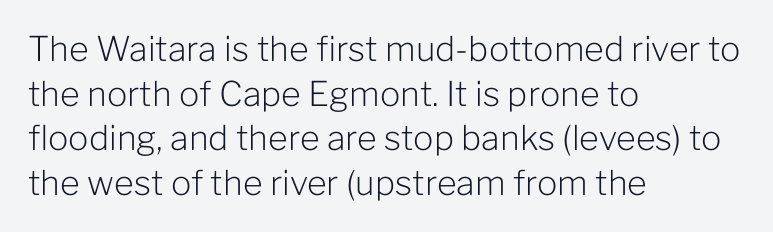
{"serif": "no", "italic": "no", "bold": "no", "weight": "light", "width": "normal", "stroke_contrast": "low", "x_height": "medium", "monospaced": "no", "underline": "no", "align": "left", "line_spacing": "normal", "line_spacing_ratio": 1.31, "letter_spacing": "normal", "letter_spacing_em": 0.0, "glyph_px": 34}
